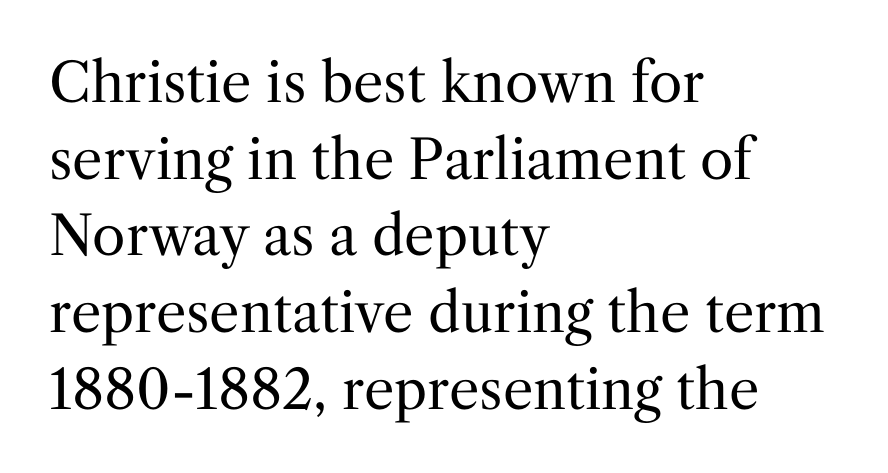
The image shows 54 px regular-weight serif type, upright; set left-aligned, normal line spacing (1.42x), normal letter spacing, not underlined; medium stroke contrast and a medium x-height.
